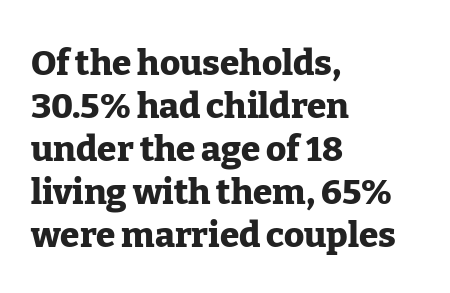
Q: Is the text bold? A: Yes.
Q: Is the text italic (slanted)? A: No, it is upright.
Q: Is the typeface a serif or a sans-serif typeface? A: Serif.
Q: Is the text underlined? A: No.
Q: How is the paragraph aligned? A: Left-aligned.
Q: Is the spacing between letters normal or unusually wide? A: Normal.
Q: Width (condensed, normal, or wide)? A: Normal.
Q: Stroke contrast? A: Low.
Q: x-height? A: Medium.
Q: Monospaced? A: No.
